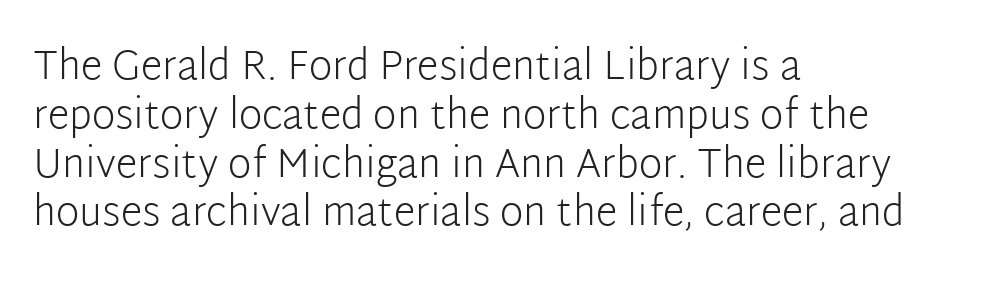
Typographically, this falls in the sans-serif category. Looks like regular typesetting: each glyph gets only the width it needs. Caption: standard tracking, unaltered. The passage is arranged the way most books set body copy — flush left.
